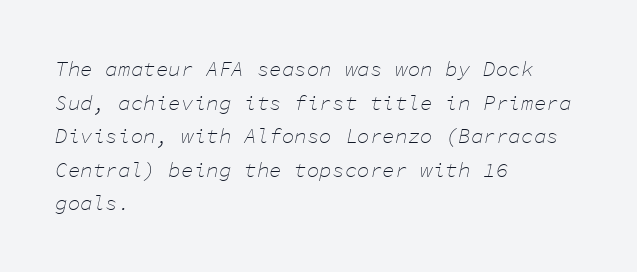
The image shows 21 px text type, italic (leaning right); set left-aligned, normal line spacing (1.6x), normal letter spacing, not underlined.
